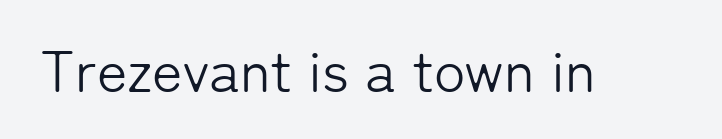
The image shows 58 px light sans-serif type, upright; set normal letter spacing, not underlined; low stroke contrast and a medium x-height.
